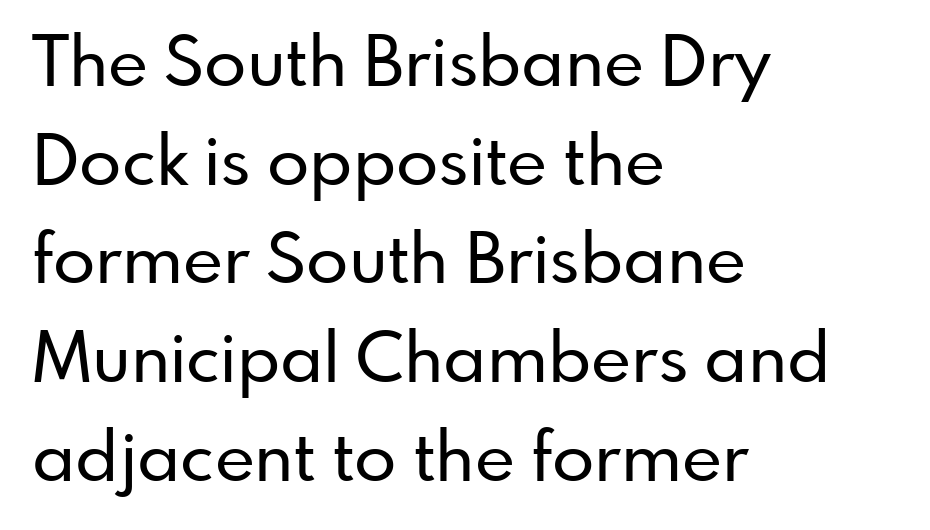
The specimen omits any rule beneath the text block's lines. Serif or sans? Sans — the stroke terminals are bare. This sample is left-justified, so line endings fall wherever the words run out. Honestly, the row spacing looks completely unremarkable. A typesetter would call this proportional, since set widths differ per character.
